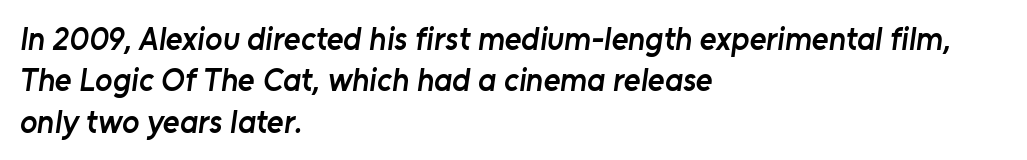
Q: Is the text bold? A: Semi-bold.
Q: Is the typeface a serif or a sans-serif typeface? A: Sans-serif.
Q: Is the text underlined? A: No.
Q: How is the paragraph aligned? A: Left-aligned.
Q: Is the spacing between letters normal or unusually wide? A: Normal.
Q: Is the spacing between lines tight, normal or loose? A: Normal.
Q: Width (condensed, normal, or wide)? A: Normal.
Q: Stroke contrast? A: Low.
Q: x-height? A: Medium.
Q: Monospaced? A: No.
